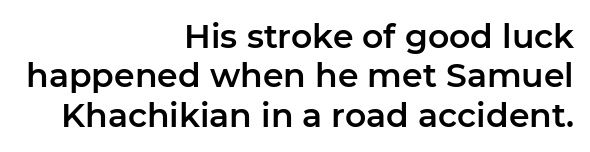
Alignment: flush right. Characters remain perfectly vertical along every line. A typesetter would call this zero additional tracking. The area under the type is left untouched.
